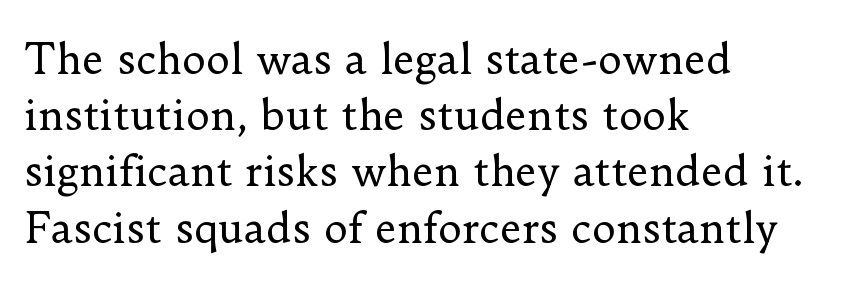
Q: Is the text bold? A: No.
Q: Is the text italic (slanted)? A: No, it is upright.
Q: Is the typeface a serif or a sans-serif typeface? A: Serif.
Q: Is the text underlined? A: No.
Q: How is the paragraph aligned? A: Left-aligned.
Q: Is the spacing between letters normal or unusually wide? A: Normal.
Q: Is the spacing between lines tight, normal or loose? A: Normal.
Q: Width (condensed, normal, or wide)? A: Normal.
Q: Stroke contrast? A: Low.
Q: x-height? A: Small.
Q: Monospaced? A: No.
